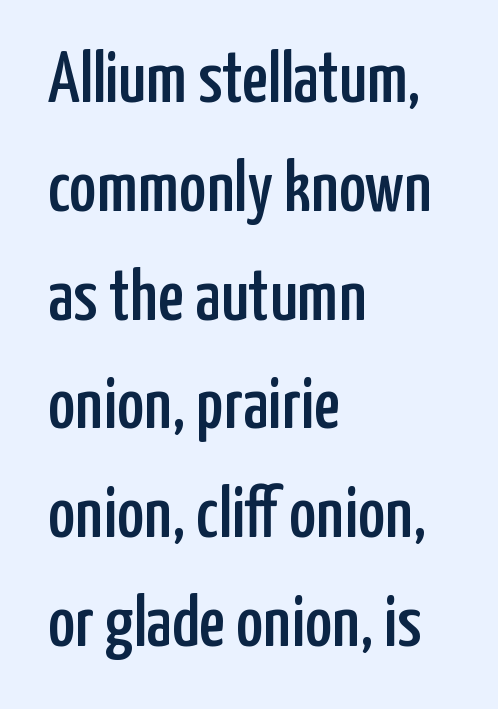
{"serif": "no", "italic": "no", "width": "condensed", "stroke_contrast": "low", "x_height": "medium", "monospaced": "no", "underline": "no", "align": "left", "line_spacing": "normal", "line_spacing_ratio": 1.49, "letter_spacing": "normal", "letter_spacing_em": 0.0, "glyph_px": 73}
